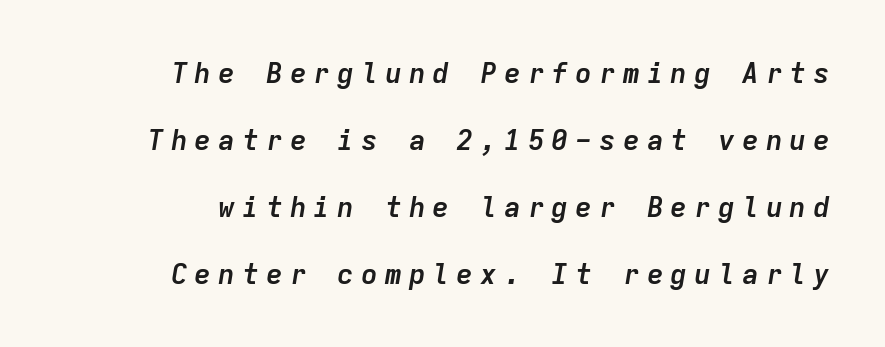
The image shows 28 px semibold type, italic (leaning right), monospaced; set loose line spacing (2.39x), unusually wide letter spacing (+0.25 em), not underlined; low stroke contrast and a medium x-height.
